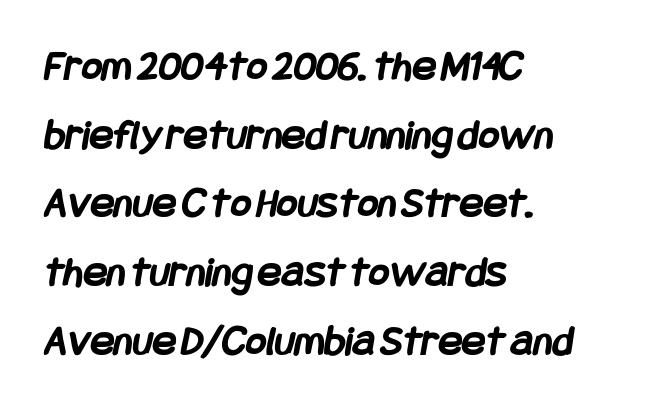
The image shows 44 px semibold, condensed sans-serif type; set left-aligned, normal line spacing (1.56x), normal letter spacing, not underlined; low stroke contrast and a large x-height.
